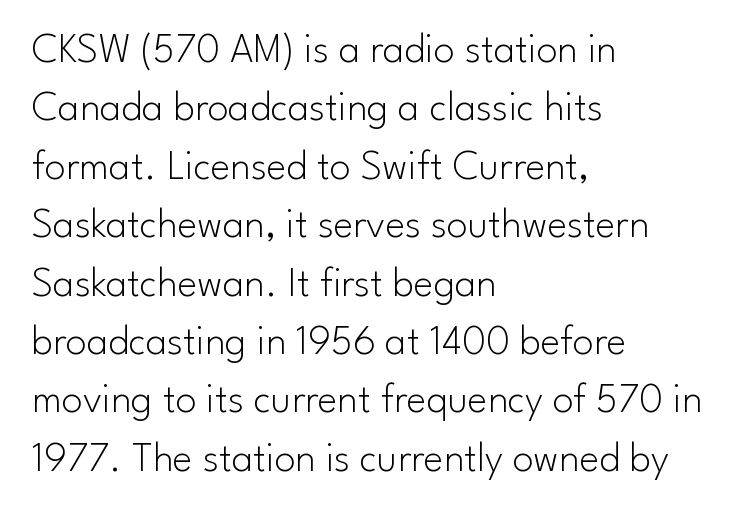
The face used here is proportionally spaced, like ordinary book or web type. What kind of face is this? One without serifs — a sans. Clear beneath every line of the passage. Compared with typical body copy, the letter spacing here is the same.
